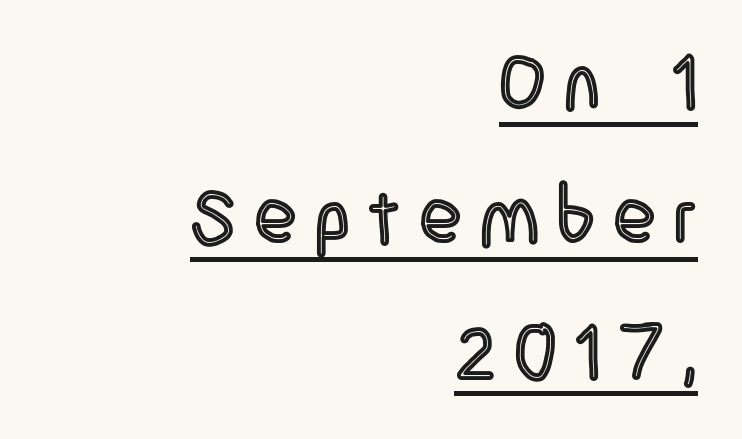
{"italic": "no", "width": "condensed", "x_height": "large", "monospaced": "no", "underline": "yes", "align": "right", "line_spacing_ratio": 1.73, "letter_spacing": "wide", "letter_spacing_em": 0.23, "glyph_px": 78}
